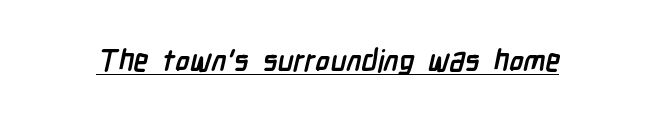
{"serif": "no", "bold": "yes", "weight": "semibold", "width": "condensed", "stroke_contrast": "low", "x_height": "medium", "monospaced": "no", "underline": "yes", "letter_spacing": "normal", "letter_spacing_em": 0.0, "glyph_px": 30}
